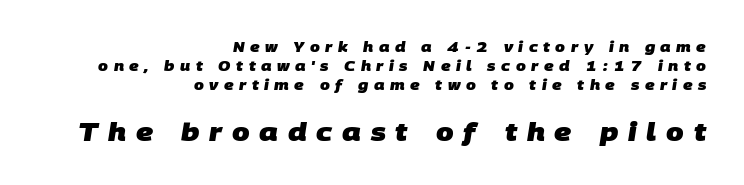
Reading down the column, the eye jumps a familiar distance to each next line. The type is letterspaced generously, with wide tracking. A student would notice the bottom passage is typeset larger than what precedes it. Which margin do the lines hug? The right one — the left edge is uneven. Typesetter's note: full bold, strokes at maximum text heaviness. The space directly below the letters is spotless.
